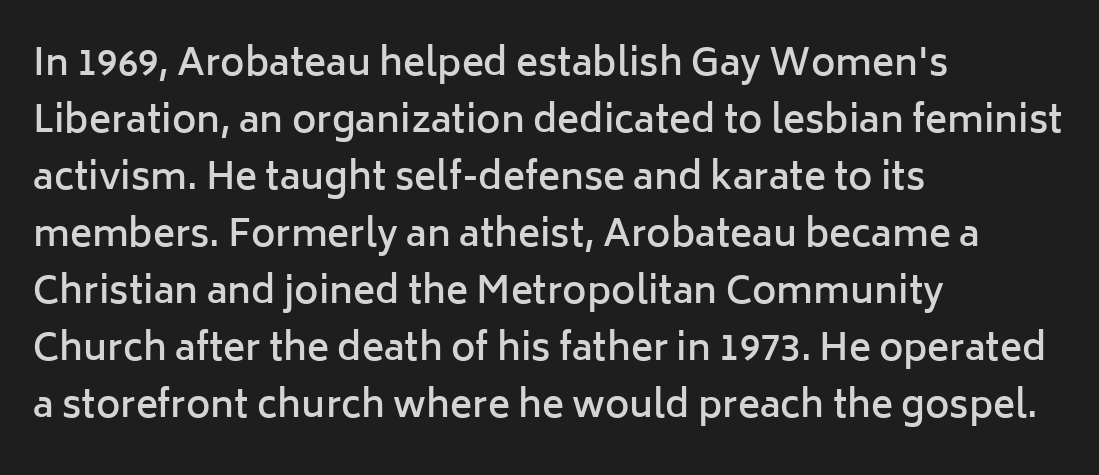
The image shows 37 px semibold sans-serif type, upright; set left-aligned, normal line spacing (1.54x), normal letter spacing, not underlined; low stroke contrast and a medium x-height.
